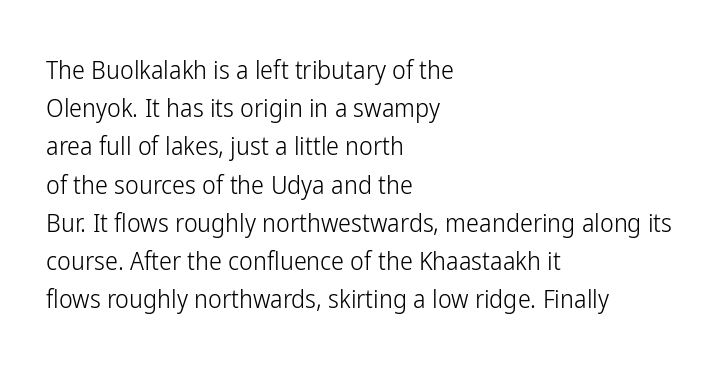
The vertical gap from one line to the next is medium. Quick note: underline off. The characters are drawn with everyday or finer stroke widths. A typesetter would mark this as roman, not italic. Caption: multi-line text, flush left, ragged right.
